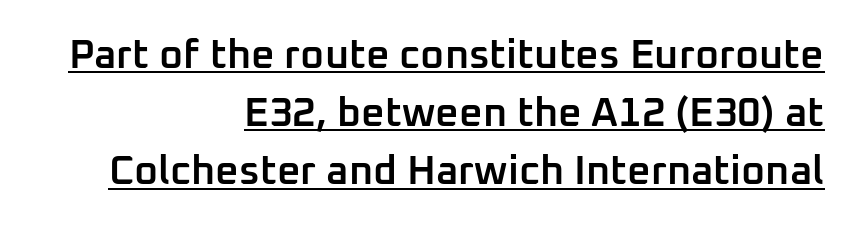
The image shows 41 px semibold sans-serif type, upright; set right-aligned, normal line spacing (1.42x), normal letter spacing, underlined; low stroke contrast and a medium x-height.
